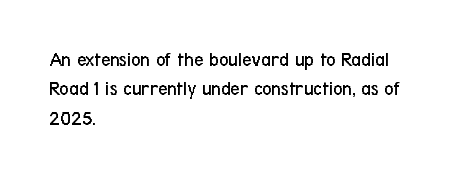
Look at the tracking — it's just the regular setting, nothing added. This sample keeps an unexceptional amount of space between lines. A typesetter would mark this as roman, not italic. Each row of text sits above clean, open space. Ink coverage per letter is moderate at most. This rendering uses left alignment, leaving the right contour irregular.
